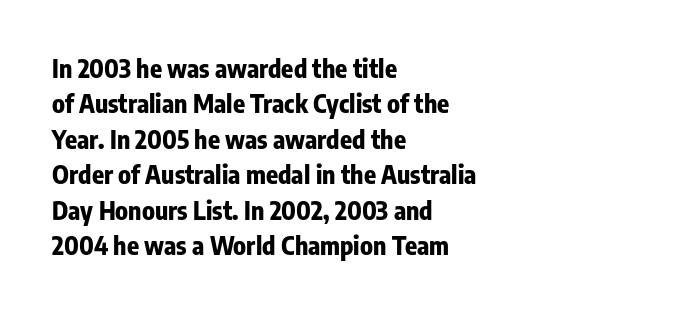
The image shows 25 px bold type, upright; set left-aligned, normal line spacing (1.42x), normal letter spacing, not underlined.
